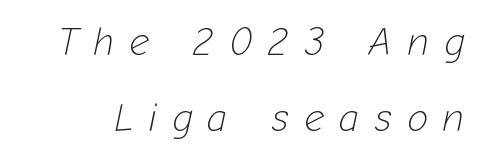
Q: Is the text bold? A: No.
Q: Is the text italic (slanted)? A: Yes, it leans right by about 12 degrees.
Q: Is the text underlined? A: No.
Q: Is the spacing between letters normal or unusually wide? A: Unusually wide.
Q: Is the spacing between lines tight, normal or loose? A: Loose.
Q: Width (condensed, normal, or wide)? A: Normal.
Q: Stroke contrast? A: Low.
Q: x-height? A: Medium.
Q: Monospaced? A: No.
